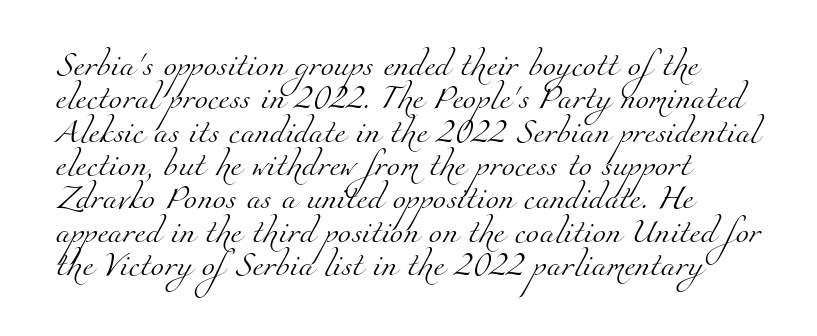
{"bold": "no", "underline": "no", "align": "left", "line_spacing": "normal", "line_spacing_ratio": 1.39, "letter_spacing": "normal", "letter_spacing_em": 0.0, "glyph_px": 24}
